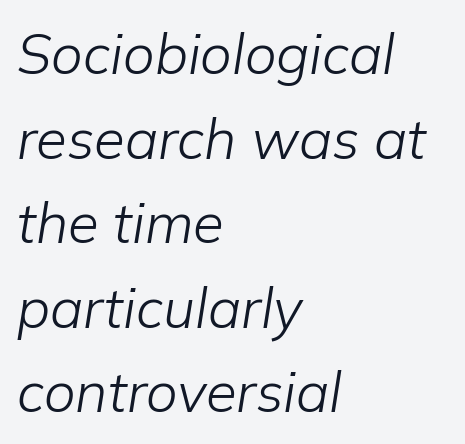
Caption: face not bold, strokes unweighted. Line beginnings align vertically; line endings do not. Anything drawn beneath the words? Only blank space. There is no visible air inserted between adjacent glyphs. Note the varied advance widths — an 'i' is clearly narrower than an 'm'.
